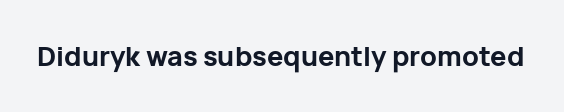
Q: Is the text bold? A: Yes.
Q: Is the text italic (slanted)? A: No, it is upright.
Q: Is the text underlined? A: No.
Q: Is the spacing between letters normal or unusually wide? A: Normal.
